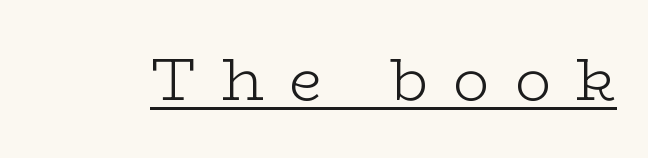
The image shows 60 px light, wide serif type, upright; set unusually wide letter spacing (+0.42 em), underlined; low stroke contrast and a medium x-height.
